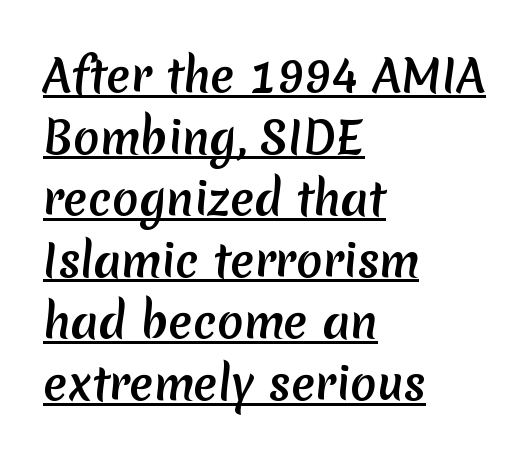
The setting favours the left margin, as ordinary paragraphs usually do. The letters carry no serifs — their stems end cleanly without finishing strokes. A typesetter would call this zero additional tracking. This sample has the flowing, uneven cadence of proportional lettering. The typesetter has applied underlining to the passage shown. Compared with typical paragraphs, the rows here are spaced about the same.
